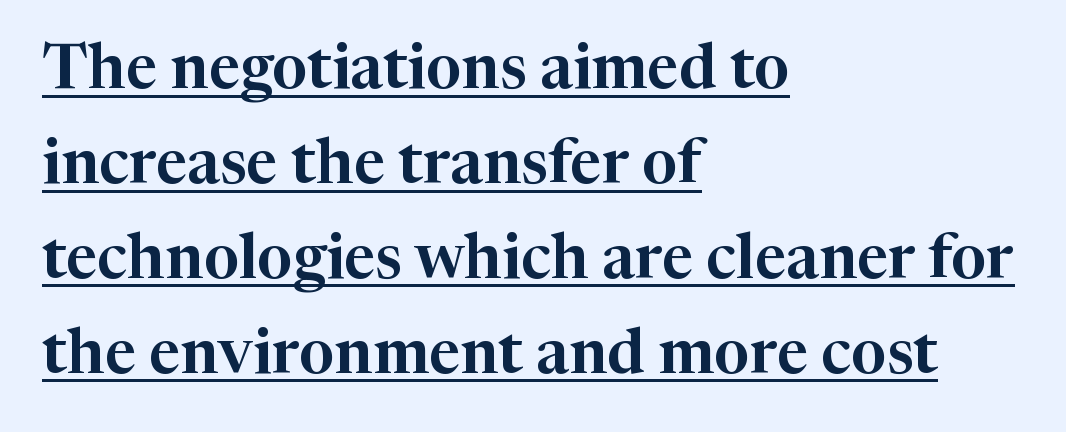
Q: Is the text italic (slanted)? A: No, it is upright.
Q: Is the typeface a serif or a sans-serif typeface? A: Serif.
Q: Is the text underlined? A: Yes.
Q: How is the paragraph aligned? A: Left-aligned.
Q: Is the spacing between letters normal or unusually wide? A: Normal.
Q: Is the spacing between lines tight, normal or loose? A: Normal.
Q: Width (condensed, normal, or wide)? A: Normal.
Q: Stroke contrast? A: High.
Q: x-height? A: Medium.
Q: Monospaced? A: No.
